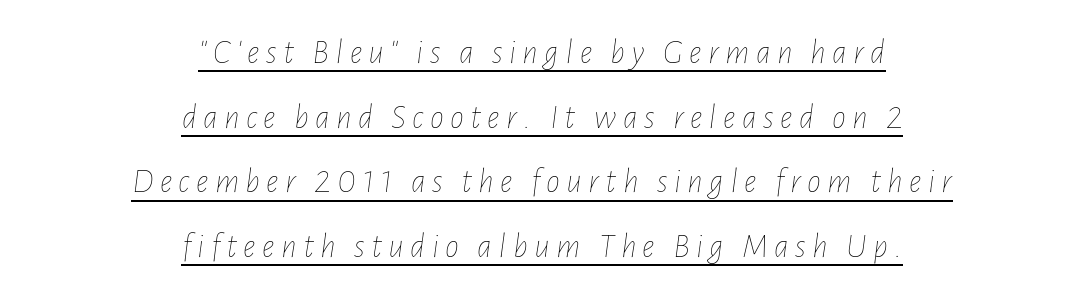
Q: Is the text bold? A: No.
Q: Is the text italic (slanted)? A: Yes, it leans right by about 7 degrees.
Q: Is the text underlined? A: Yes.
Q: How is the paragraph aligned? A: Centered.
Q: Width (condensed, normal, or wide)? A: Condensed.
Q: Stroke contrast? A: Low.
Q: x-height? A: Medium.
Q: Monospaced? A: No.
